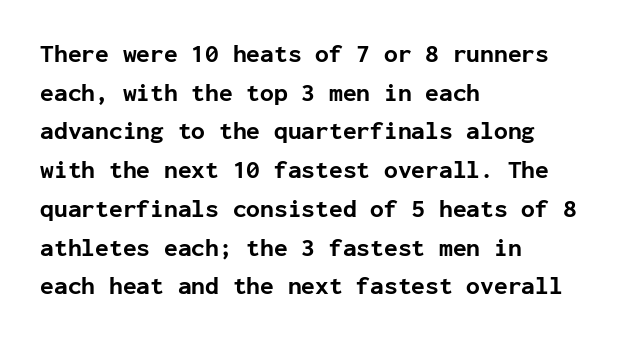
The image shows 25 px bold type, upright; set left-aligned, normal line spacing (1.55x), normal letter spacing, not underlined.
